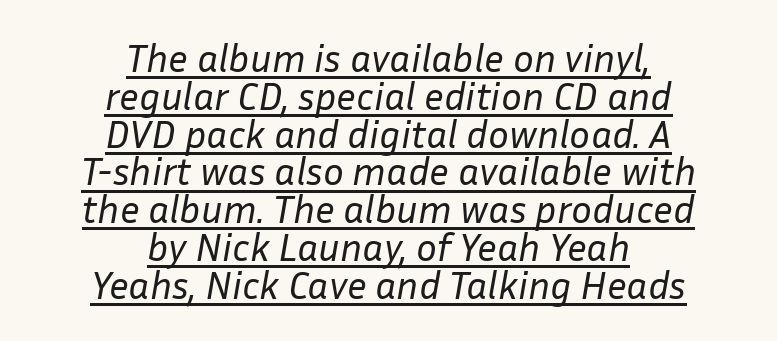
{"italic": "yes", "lean": "right", "slant_degrees": 10, "bold": "no", "weight": "regular", "width": "normal", "stroke_contrast": "low", "x_height": "medium", "monospaced": "no", "underline": "yes", "align": "center", "line_spacing": "tight", "line_spacing_ratio": 0.97, "letter_spacing": "normal", "letter_spacing_em": 0.0, "glyph_px": 39}
